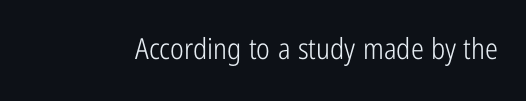
{"serif": "no", "italic": "no", "bold": "no", "weight": "light", "width": "condensed", "stroke_contrast": "low", "x_height": "medium", "monospaced": "no", "underline": "no", "letter_spacing": "normal", "letter_spacing_em": 0.0, "glyph_px": 29}
